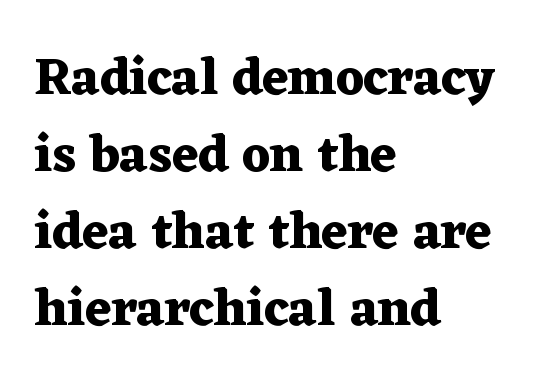
Honestly, there is no underline to notice here at all. Is there much room between lines? A standard amount, neither cramped nor airy. Here the designer chose a conventional face with non-uniform glyph widths. This is the regular roman posture of the typeface. Weight check: bold — yes, fully.
